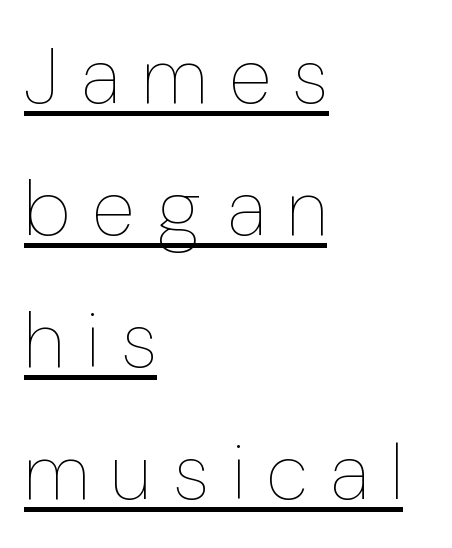
Q: Is the text bold? A: No.
Q: Is the text italic (slanted)? A: No, it is upright.
Q: Is the text underlined? A: Yes.
Q: How is the paragraph aligned? A: Left-aligned.
Q: Is the spacing between letters normal or unusually wide? A: Unusually wide.
Q: Is the spacing between lines tight, normal or loose? A: Normal.
Q: Width (condensed, normal, or wide)? A: Condensed.
Q: Stroke contrast? A: Low.
Q: x-height? A: Medium.
Q: Monospaced? A: No.
